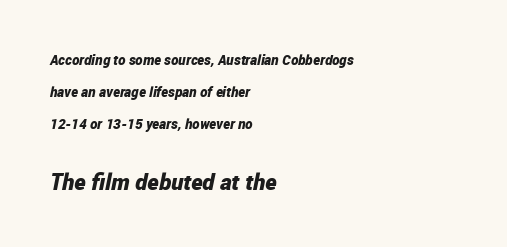
The vertical gap from one line to the next is large. Quick note: italic. A dark, heavy texture on the line: the type is bold. Top chunk: small. Bottom chunk: large. Caption: standard tracking, unaltered. Beneath every word, the page is bare.
